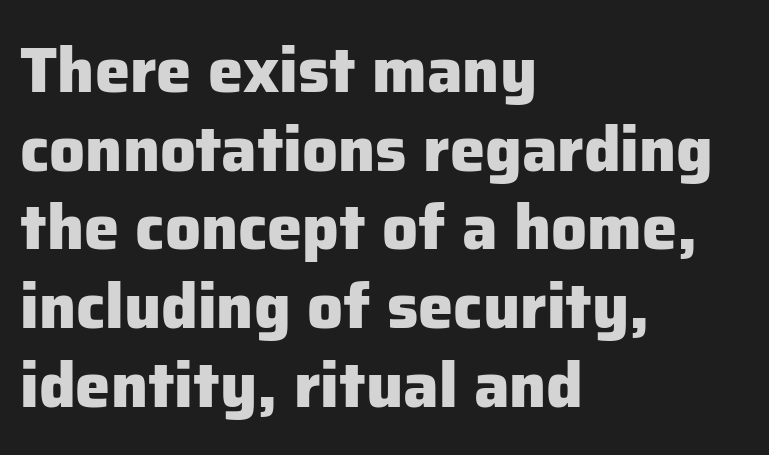
The image shows 63 px heavy sans-serif type, upright; set left-aligned, normal line spacing (1.25x), normal letter spacing, not underlined; low stroke contrast and a medium x-height.
